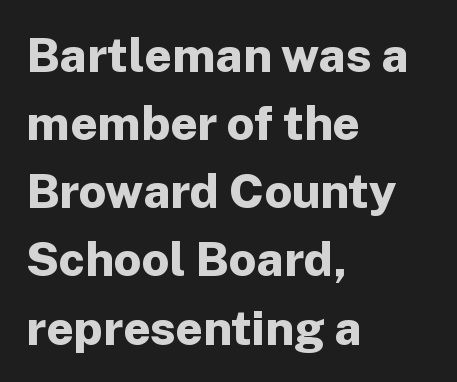
Proportional: the letters do not fall into vertical columns. No extra tracking has been applied to these lines. I'd call this a sans setting — the letters go barefoot. These lines stack with their left ends in a neat column. The vertical gap from one line to the next is medium.
